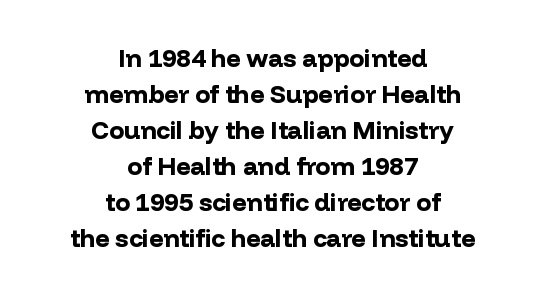
Q: Is the text bold? A: Yes.
Q: Is the text italic (slanted)? A: No, it is upright.
Q: Is the text underlined? A: No.
Q: How is the paragraph aligned? A: Centered.
Q: Is the spacing between letters normal or unusually wide? A: Normal.
Q: Is the spacing between lines tight, normal or loose? A: Normal.
